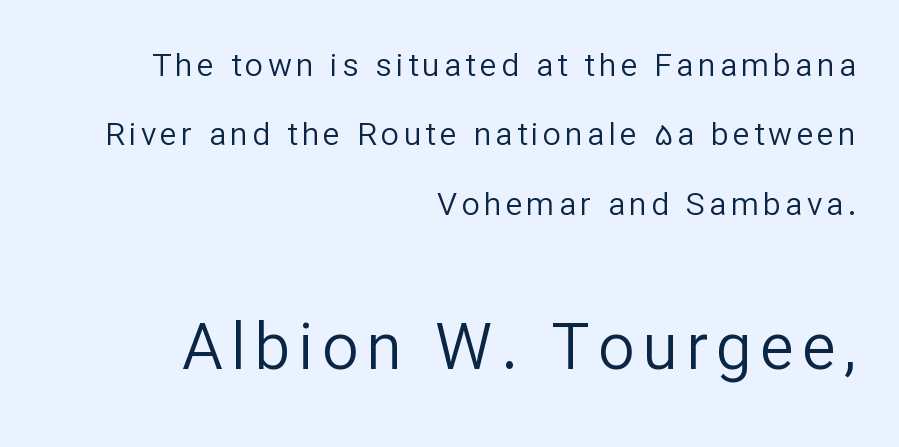
The axis of the letterforms is exactly vertical. Typeset ragged left — the right edge is the straight one. No word sits above an underline. A typesetter would label this face a sans. Block two is the big one; block one sits smaller above it.
